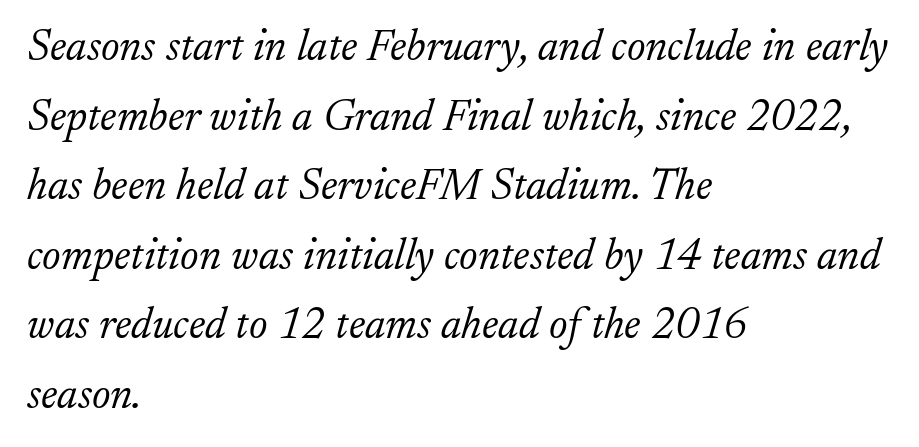
Q: Is the text bold? A: No.
Q: Is the text italic (slanted)? A: Yes, it leans right by about 17 degrees.
Q: Is the typeface a serif or a sans-serif typeface? A: Serif.
Q: Is the text underlined? A: No.
Q: How is the paragraph aligned? A: Left-aligned.
Q: Is the spacing between letters normal or unusually wide? A: Normal.
Q: Is the spacing between lines tight, normal or loose? A: Normal.
Q: Width (condensed, normal, or wide)? A: Normal.
Q: Stroke contrast? A: Low.
Q: x-height? A: Small.
Q: Monospaced? A: No.
